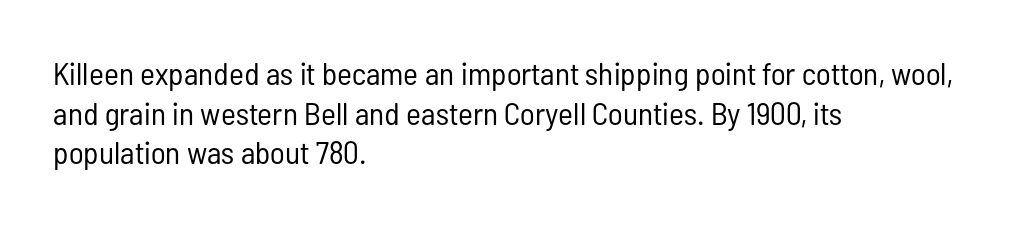
Here the glyphs are tracked normally, forming tight word shapes. Designer's note — italics off, roman on. Do the characters align in a grid? No, the font is proportional. Are there feet on the stems? There aren't — it's a sans.
